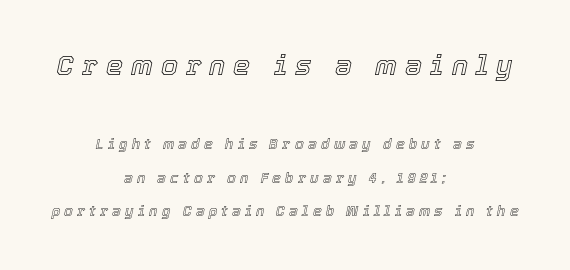
Q: Is the text italic (slanted)? A: Yes, it leans right by about 12 degrees.
Q: Is the text underlined? A: No.
Q: How is the paragraph aligned? A: Centered.
Q: Is the spacing between letters normal or unusually wide? A: Unusually wide.
Q: Is the spacing between lines tight, normal or loose? A: Loose.
Q: Which block of text is set in a larger size, the first (top) or the second (bottom)? A: The first (top) one.
